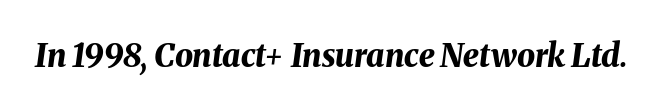
The image shows 32 px bold type, italic (leaning right); set normal letter spacing, not underlined; medium stroke contrast and a medium x-height.
